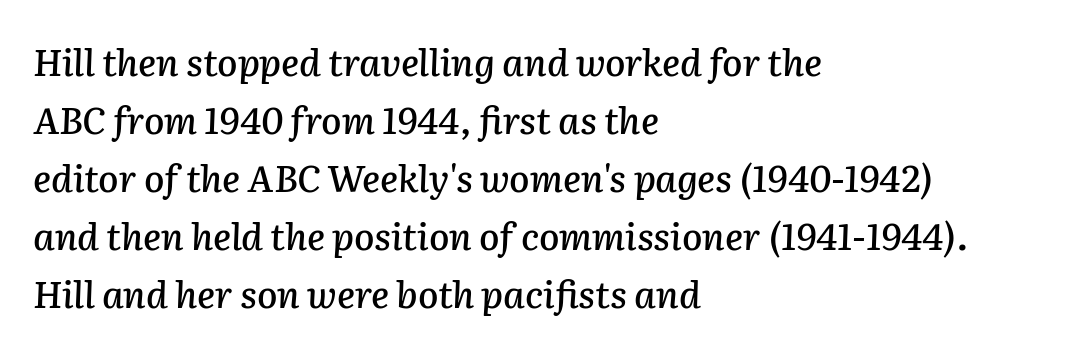
{"italic": "yes", "lean": "right", "slant_degrees": 2, "width": "normal", "stroke_contrast": "low", "x_height": "medium", "monospaced": "no", "underline": "no", "align": "left", "line_spacing": "normal", "line_spacing_ratio": 1.57, "letter_spacing": "normal", "letter_spacing_em": 0.0, "glyph_px": 37}
